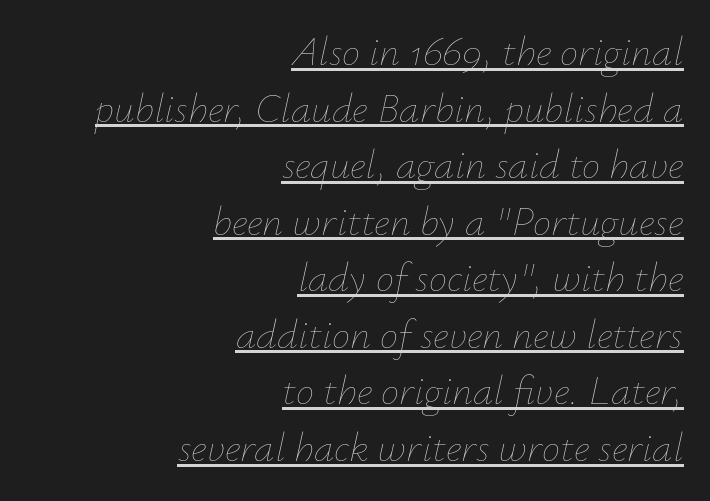
Q: Is the text bold? A: No.
Q: Is the text italic (slanted)? A: Yes, it leans right by about 12 degrees.
Q: Is the text underlined? A: Yes.
Q: How is the paragraph aligned? A: Right-aligned.
Q: Is the spacing between letters normal or unusually wide? A: Normal.
Q: Is the spacing between lines tight, normal or loose? A: Normal.
Q: Width (condensed, normal, or wide)? A: Normal.
Q: Stroke contrast? A: Low.
Q: x-height? A: Small.
Q: Monospaced? A: No.
